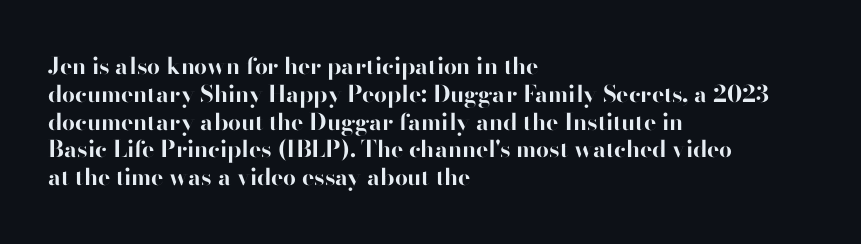
Short and long lines alike share a common starting point at left. Unlike italic type, these characters show no tilt at all. The passage shown is emphatically bold. The face used here is rendered with its standard letterfit. The space beneath each line is pristine and unruled.
